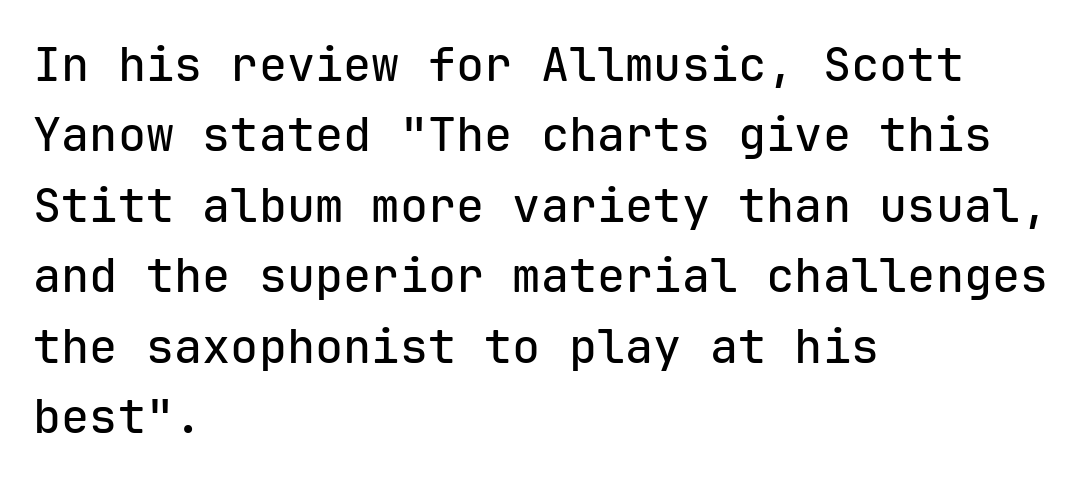
Q: Is the text italic (slanted)? A: No, it is upright.
Q: Is the typeface a serif or a sans-serif typeface? A: Sans-serif.
Q: Is the text underlined? A: No.
Q: How is the paragraph aligned? A: Left-aligned.
Q: Is the spacing between letters normal or unusually wide? A: Normal.
Q: Is the spacing between lines tight, normal or loose? A: Normal.
Q: Width (condensed, normal, or wide)? A: Normal.
Q: Stroke contrast? A: Low.
Q: x-height? A: Medium.
Q: Monospaced? A: Yes.
